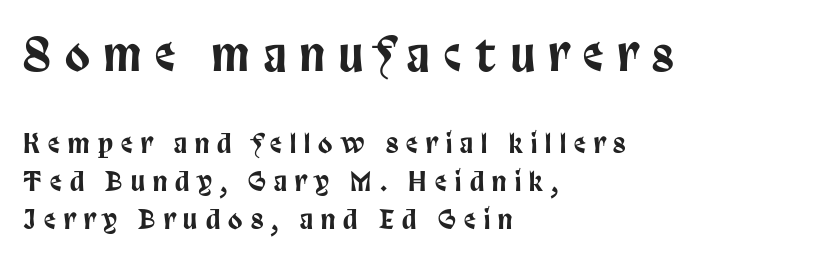
{"serif": "no", "italic": "no", "width": "condensed", "stroke_contrast": "low", "x_height": "large", "monospaced": "no", "underline": "no", "align": "left", "line_spacing": "normal", "line_spacing_ratio": 1.46, "letter_spacing": "wide", "letter_spacing_em": 0.32, "larger_block": "first", "size_ratio": 1.73, "glyph_px": 45}
